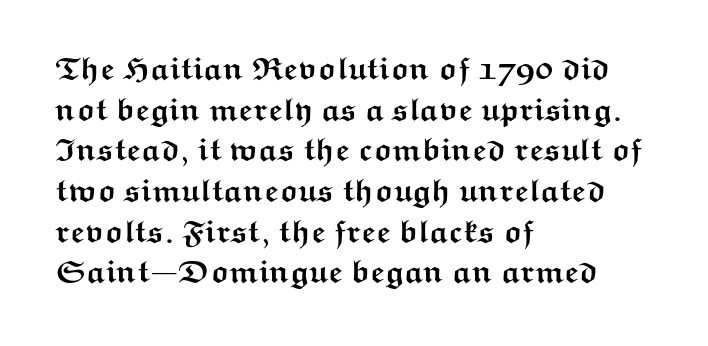
Each letter keeps its own natural width here, so spacing adapts to shape. Horizontal alignment here is leftward, the default for most running prose. The font's upright variant was chosen for this text. Observe the ordinary spacing: letters are neighbours, not strangers. Successive baselines arrive at the customary interval.
